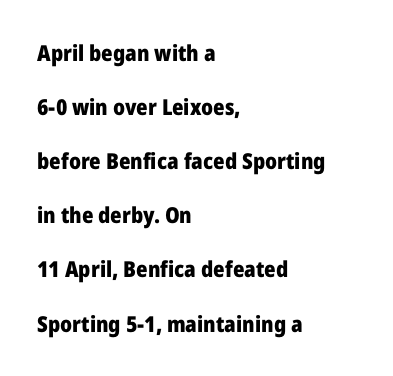
The space directly below the letters is spotless. The type sits square on the baseline with zero lean. Strong, thick strokes mark this as bold type. Each word holds together tightly as a unit, with standard inter-letter gaps. Interline gaps are noticeably wide in this sample. The lines in this sample share a left origin and differ only in where they stop.
